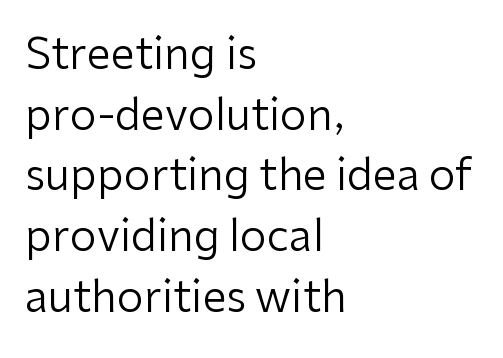
The line-height multiplier appears to be the usual default. Character widths vary here, with narrow letters taking less room than wide ones. The space beneath each line is pristine and unruled. This is not heavy type; no bold has been used. Is the letter spacing exaggerated? No — it looks like the ordinary default.
